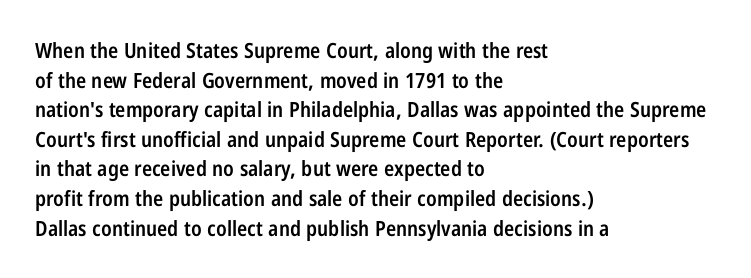
If you measured baseline to baseline, you'd find a middling distance. No italicization has been applied; the sample stays upright. If you drew a ruler down the left edge, every line would touch it. Has an underline been added? It has not. Semibold letterforms, between regular and bold. Here the glyphs are tracked normally, forming tight word shapes.
